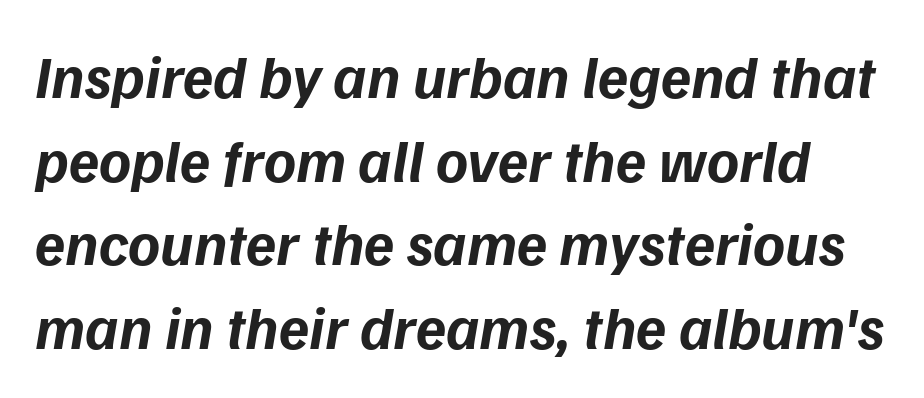
Q: Is the text bold? A: Yes.
Q: Is the text italic (slanted)? A: Yes, it leans right by about 9 degrees.
Q: Is the text underlined? A: No.
Q: Is the spacing between letters normal or unusually wide? A: Normal.
Q: Is the spacing between lines tight, normal or loose? A: Normal.
Q: Width (condensed, normal, or wide)? A: Normal.
Q: Stroke contrast? A: Low.
Q: x-height? A: Medium.
Q: Monospaced? A: No.
